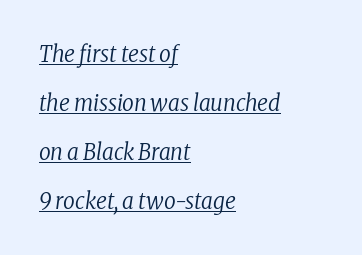
In terms of leading, this rendering errs on the spacious side. The words here are underlined. Is the type slanted? Yes — the strokes lean at a clear angle. Nothing unusual about the tracking: characters are spaced as the font intends.
